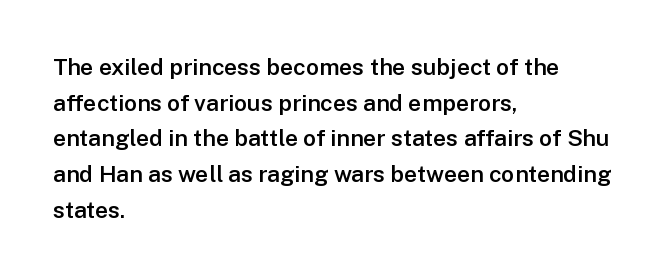
Q: Is the text bold? A: Semi-bold.
Q: Is the text italic (slanted)? A: No, it is upright.
Q: Is the text underlined? A: No.
Q: How is the paragraph aligned? A: Left-aligned.
Q: Is the spacing between letters normal or unusually wide? A: Normal.
Q: Is the spacing between lines tight, normal or loose? A: Normal.
